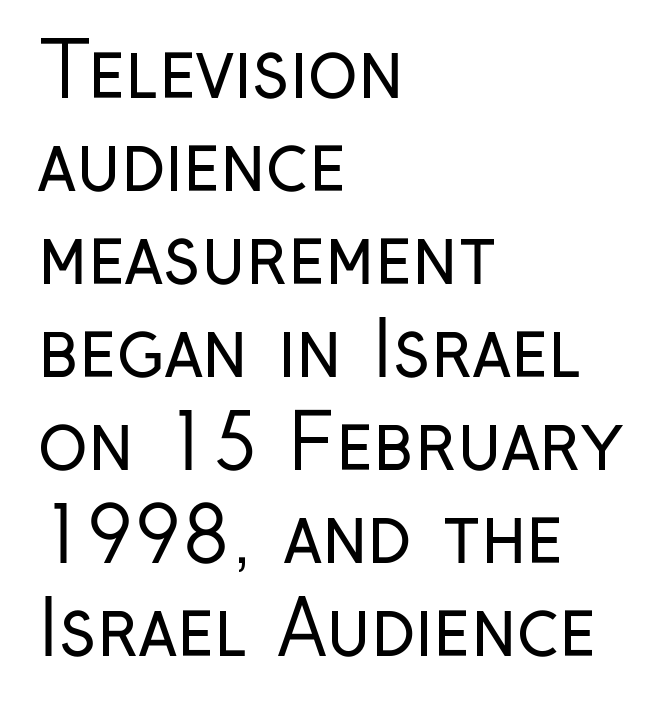
The image shows 75 px regular-weight, condensed sans-serif type, upright; set left-aligned, line spacing 1.24x, normal letter spacing, not underlined; low stroke contrast and a medium x-height.
